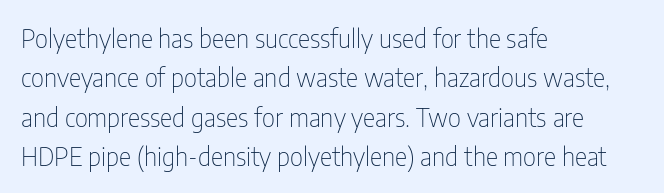
{"italic": "no", "bold": "no", "underline": "no", "align": "left", "line_spacing": "normal", "line_spacing_ratio": 1.51, "letter_spacing": "normal", "letter_spacing_em": 0.0, "glyph_px": 26}
